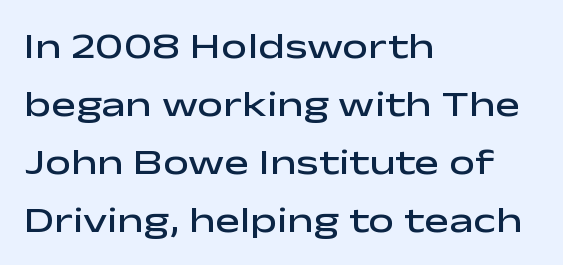
Q: Is the text bold? A: Semi-bold.
Q: Is the text italic (slanted)? A: No, it is upright.
Q: Is the typeface a serif or a sans-serif typeface? A: Sans-serif.
Q: Is the text underlined? A: No.
Q: How is the paragraph aligned? A: Left-aligned.
Q: Is the spacing between letters normal or unusually wide? A: Normal.
Q: Is the spacing between lines tight, normal or loose? A: Normal.
Q: Width (condensed, normal, or wide)? A: Wide.
Q: Stroke contrast? A: Low.
Q: x-height? A: Medium.
Q: Monospaced? A: No.
